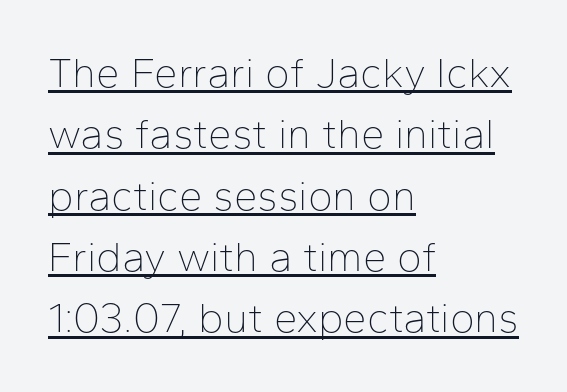
The image shows 42 px thin sans-serif type, upright; set left-aligned, normal line spacing (1.46x), normal letter spacing, underlined; low stroke contrast and a medium x-height.
